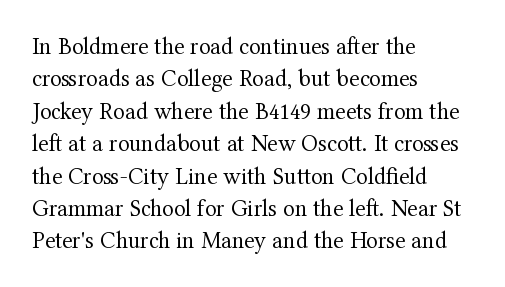
Q: Is the text bold? A: No.
Q: Is the text italic (slanted)? A: No, it is upright.
Q: Is the text underlined? A: No.
Q: How is the paragraph aligned? A: Left-aligned.
Q: Is the spacing between letters normal or unusually wide? A: Normal.
Q: Is the spacing between lines tight, normal or loose? A: Normal.
